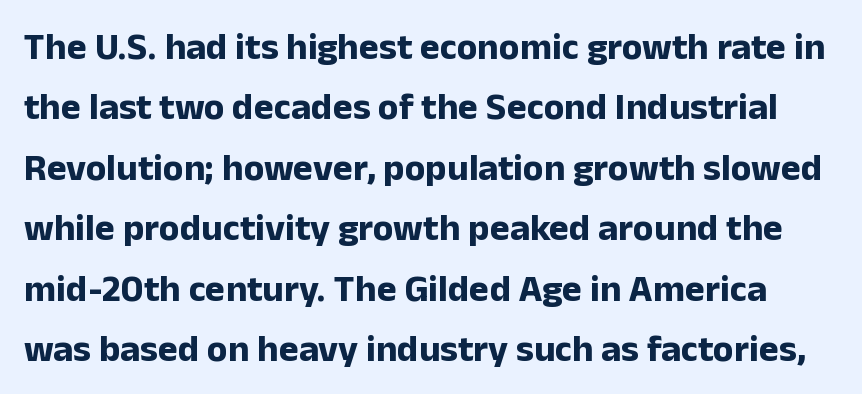
{"serif": "no", "italic": "no", "bold": "yes", "weight": "bold", "width": "normal", "stroke_contrast": "low", "x_height": "medium", "monospaced": "no", "underline": "no", "line_spacing": "normal", "line_spacing_ratio": 1.59, "letter_spacing": "normal", "letter_spacing_em": 0.0, "glyph_px": 38}
